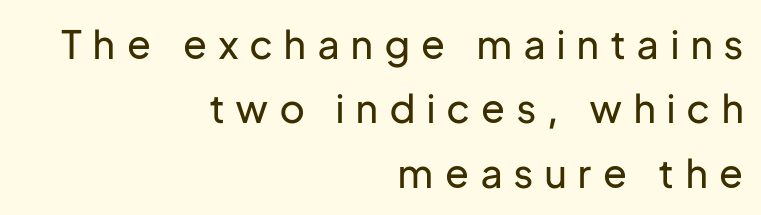
This sample uses an upright cut, with every glyph sitting square on the baseline. These lines are composed in type without serifs. Alignment: flush right. The lines sit at an ordinary, default distance from one another.
